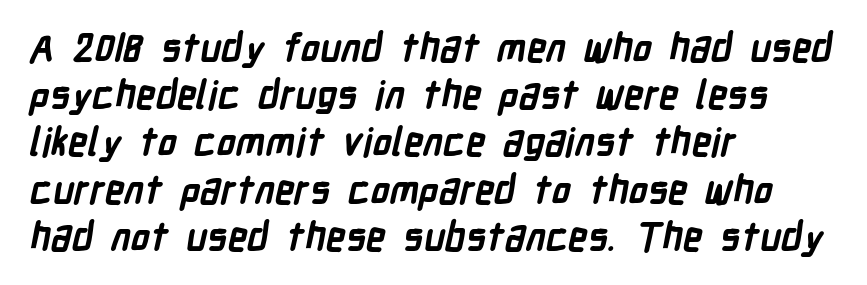
Q: Is the text bold? A: Yes.
Q: Is the typeface a serif or a sans-serif typeface? A: Sans-serif.
Q: Is the text underlined? A: No.
Q: How is the paragraph aligned? A: Left-aligned.
Q: Is the spacing between letters normal or unusually wide? A: Normal.
Q: Width (condensed, normal, or wide)? A: Condensed.
Q: Stroke contrast? A: Low.
Q: x-height? A: Medium.
Q: Monospaced? A: No.
